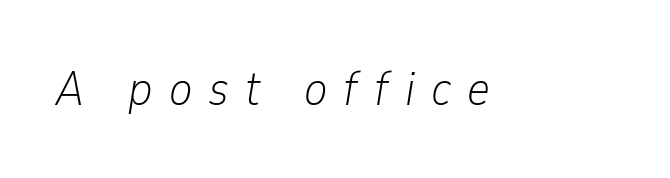
The image shows 49 px light, condensed type, italic (leaning right); set unusually wide letter spacing (+0.33 em), not underlined; low stroke contrast and a medium x-height.
